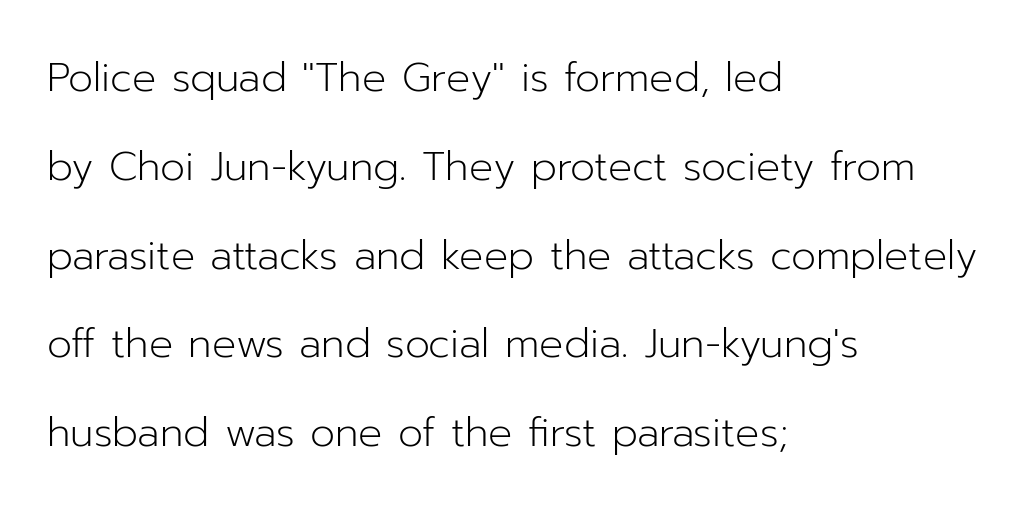
Q: Is the text bold? A: No.
Q: Is the text italic (slanted)? A: No, it is upright.
Q: Is the typeface a serif or a sans-serif typeface? A: Sans-serif.
Q: Is the text underlined? A: No.
Q: How is the paragraph aligned? A: Left-aligned.
Q: Is the spacing between letters normal or unusually wide? A: Normal.
Q: Is the spacing between lines tight, normal or loose? A: Loose.
Q: Width (condensed, normal, or wide)? A: Normal.
Q: Stroke contrast? A: Low.
Q: x-height? A: Medium.
Q: Monospaced? A: No.
